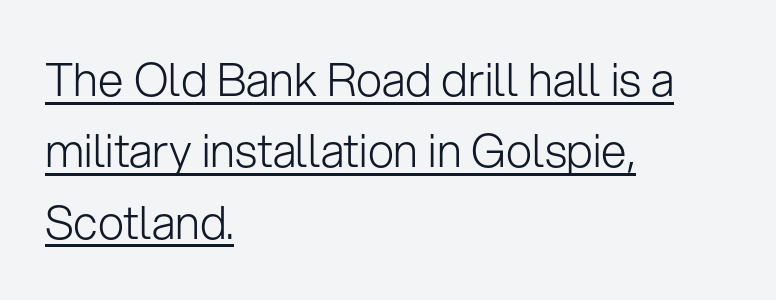
{"serif": "no", "italic": "no", "bold": "no", "weight": "light", "width": "normal", "stroke_contrast": "low", "x_height": "medium", "monospaced": "no", "underline": "yes", "align": "left", "line_spacing": "normal", "line_spacing_ratio": 1.55, "letter_spacing": "normal", "letter_spacing_em": 0.0, "glyph_px": 46}
